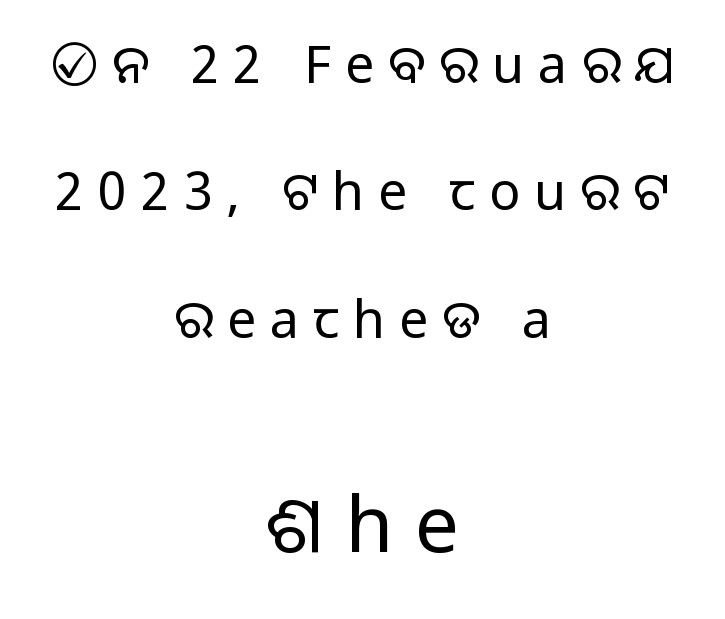
Q: Is the text bold? A: No.
Q: Is the text italic (slanted)? A: No, it is upright.
Q: Is the typeface a serif or a sans-serif typeface? A: Sans-serif.
Q: Is the text underlined? A: No.
Q: How is the paragraph aligned? A: Centered.
Q: Is the spacing between letters normal or unusually wide? A: Unusually wide.
Q: Is the spacing between lines tight, normal or loose? A: Loose.
Q: Which block of text is set in a larger size, the first (top) or the second (bottom)? A: The second (bottom) one.
Q: Width (condensed, normal, or wide)? A: Normal.
Q: Stroke contrast? A: Low.
Q: x-height? A: Medium.
Q: Monospaced? A: No.
